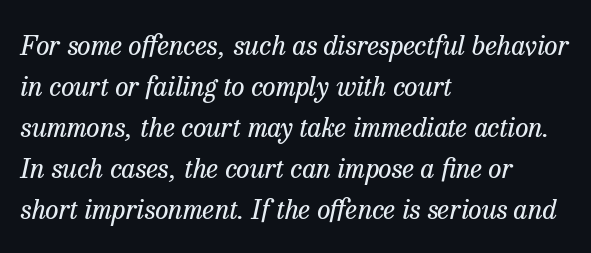
{"italic": "yes", "lean": "right", "slant_degrees": 13, "bold": "no", "underline": "no", "align": "left", "line_spacing": "normal", "line_spacing_ratio": 1.52, "letter_spacing": "normal", "letter_spacing_em": 0.0, "glyph_px": 27}
